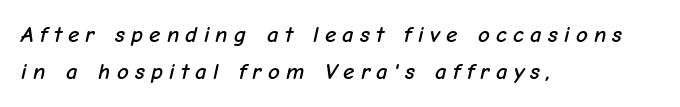
The image shows 23 px text type, italic (leaning right); set left-aligned, normal line spacing (1.62x), unusually wide letter spacing (+0.27 em), not underlined.
